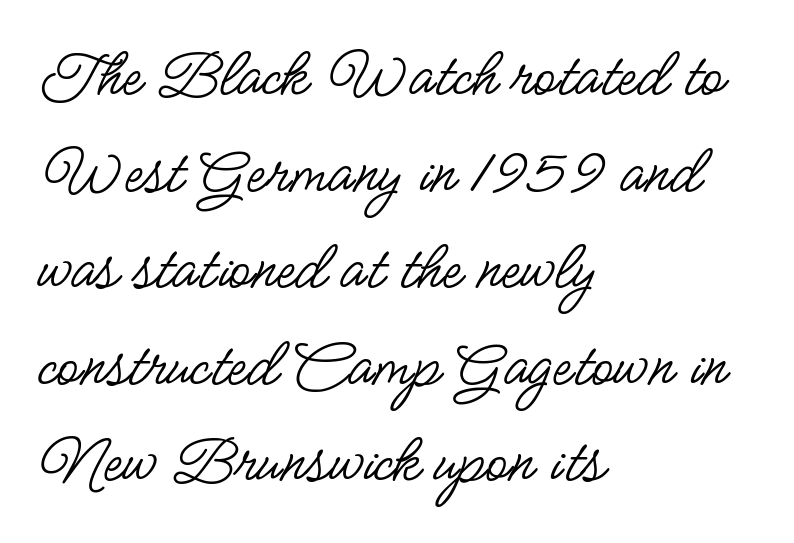
{"serif": "no", "bold": "no", "weight": "regular", "width": "condensed", "stroke_contrast": "low", "x_height": "small", "monospaced": "no", "underline": "no", "align": "left", "line_spacing": "normal", "line_spacing_ratio": 1.36, "letter_spacing": "normal", "letter_spacing_em": 0.0, "glyph_px": 71}
